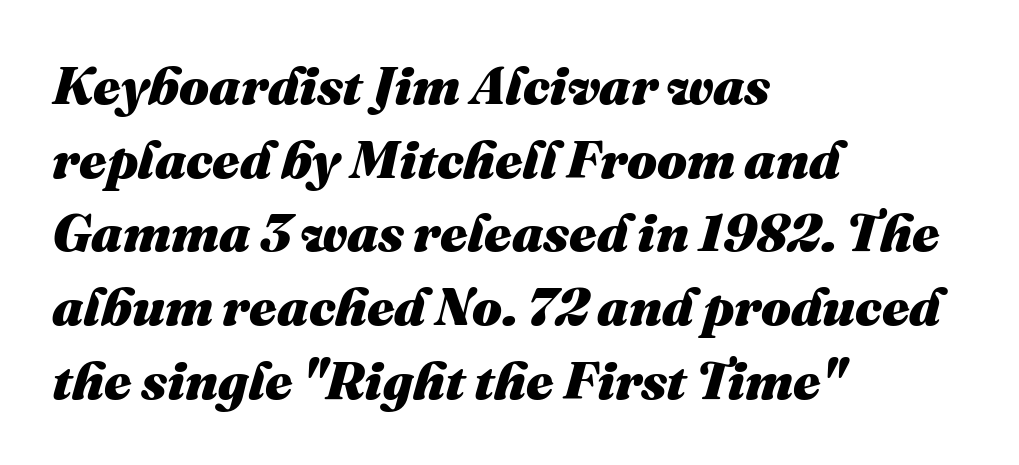
Q: Is the text bold? A: Yes.
Q: Is the text italic (slanted)? A: Yes, it leans right by about 16 degrees.
Q: Is the text underlined? A: No.
Q: How is the paragraph aligned? A: Left-aligned.
Q: Is the spacing between letters normal or unusually wide? A: Normal.
Q: Is the spacing between lines tight, normal or loose? A: Normal.
Q: Width (condensed, normal, or wide)? A: Normal.
Q: Stroke contrast? A: Medium.
Q: x-height? A: Medium.
Q: Monospaced? A: No.
